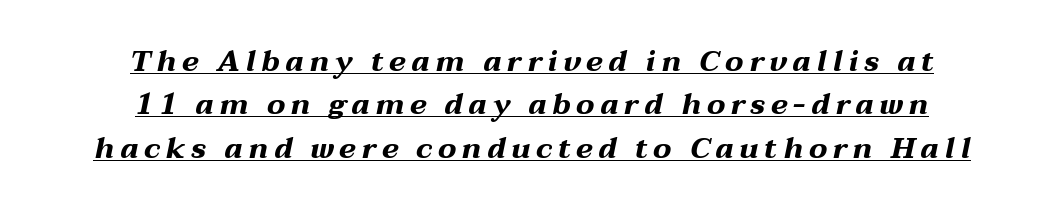
Is this a fixed-width face? No — the glyphs have proportional, varying widths. Heavy, bold letterforms. A typographer would call this underscored text. Regarding leading, the lines here are spaced in the standard way. Every row of glyphs is offset so its center matches the block's center.
